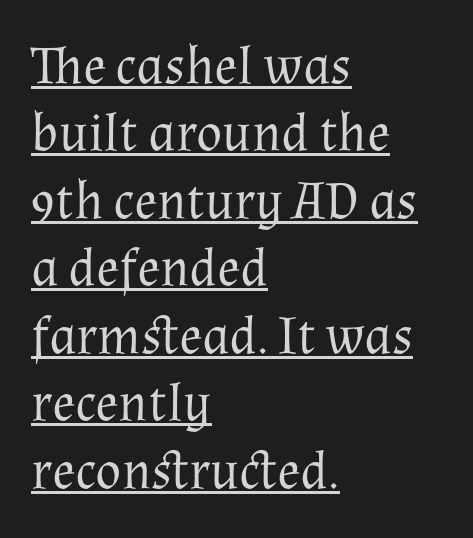
{"serif": "yes", "italic": "no", "bold": "no", "weight": "regular", "width": "normal", "stroke_contrast": "medium", "x_height": "medium", "monospaced": "no", "underline": "yes", "align": "left", "line_spacing": "normal", "line_spacing_ratio": 1.25, "letter_spacing": "normal", "letter_spacing_em": 0.0, "glyph_px": 54}
